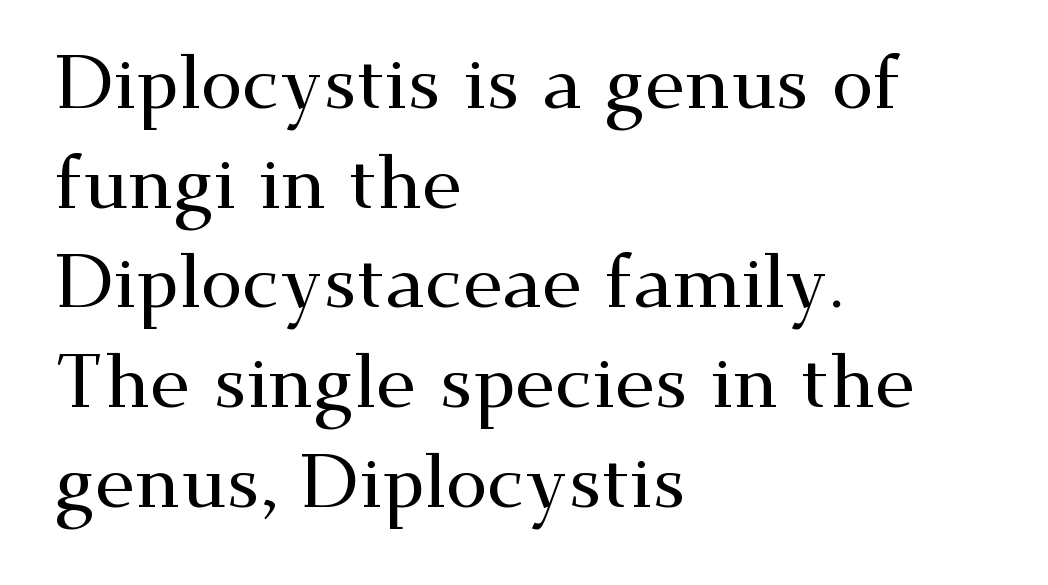
Descenders hang freely into open space. Left-aligned paragraph, ragged on the right. Look at the tracking — it's just the regular setting, nothing added. Little horizontal feet cap the strokes, marking this as serif type. Each letter keeps its own natural width here, so spacing adapts to shape.
